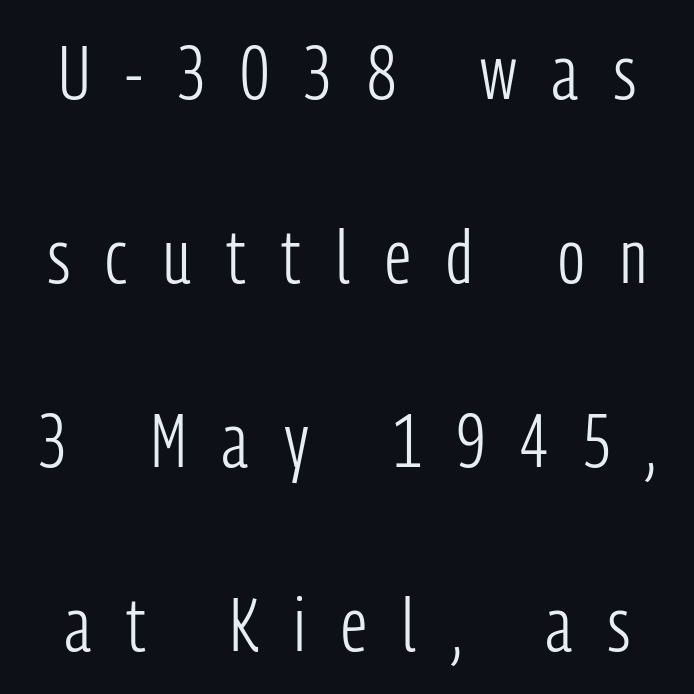
{"serif": "no", "italic": "no", "bold": "no", "weight": "light", "width": "condensed", "stroke_contrast": "low", "x_height": "medium", "monospaced": "no", "underline": "no", "line_spacing": "loose", "line_spacing_ratio": 2.42, "letter_spacing": "wide", "letter_spacing_em": 0.47, "glyph_px": 76}
